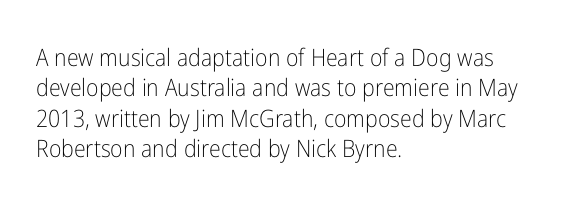
{"italic": "no", "bold": "no", "underline": "no", "align": "left", "line_spacing": "normal", "line_spacing_ratio": 1.27, "letter_spacing": "normal", "letter_spacing_em": 0.0, "glyph_px": 24}
